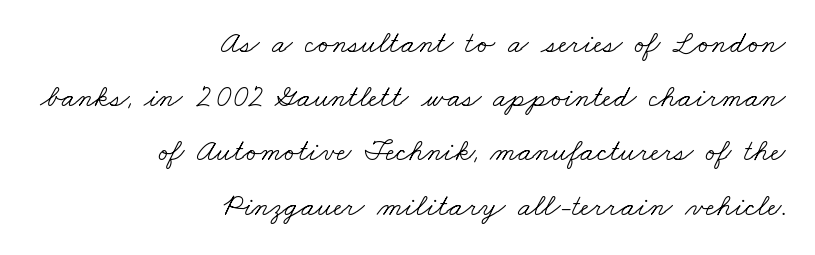
The image shows 31 px light, wide serif type; set right-aligned, line spacing 1.75x, normal letter spacing, not underlined; low stroke contrast and a small x-height.
